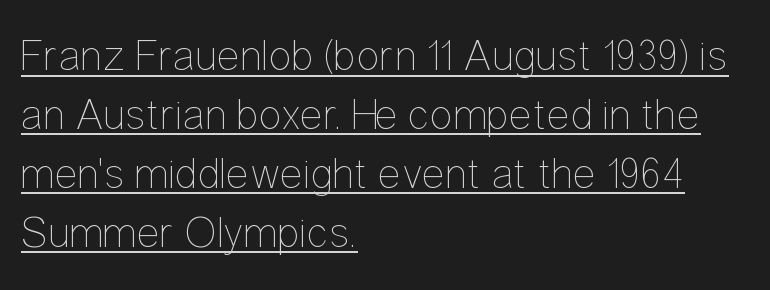
The image shows 44 px thin, condensed type, upright; set left-aligned, normal line spacing (1.34x), normal letter spacing, underlined; low stroke contrast and a medium x-height.
